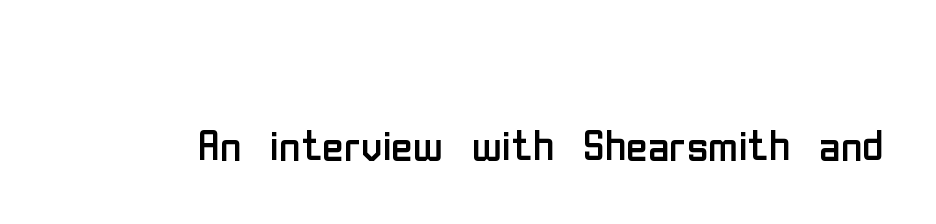
The baseline area is clear. Spacing between characters is what you'd get straight out of the box. Font category for this specimen: sans-serif. You could not count columns in this text — the font is proportionally spaced. Posture: vertical.
